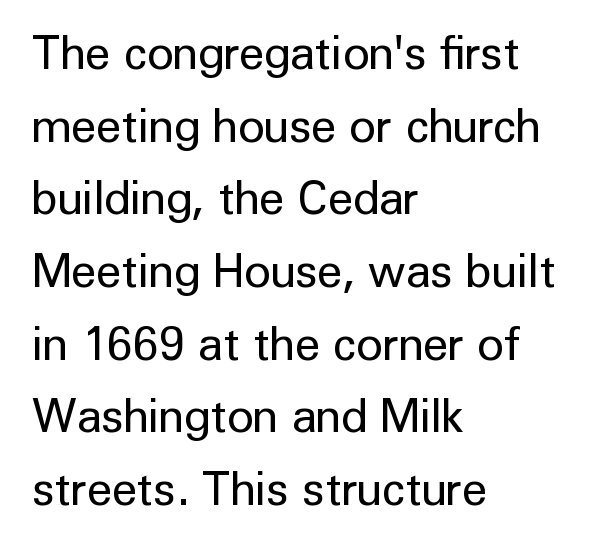
Q: Is the text bold? A: No.
Q: Is the text italic (slanted)? A: No, it is upright.
Q: Is the typeface a serif or a sans-serif typeface? A: Sans-serif.
Q: Is the text underlined? A: No.
Q: How is the paragraph aligned? A: Left-aligned.
Q: Is the spacing between letters normal or unusually wide? A: Normal.
Q: Is the spacing between lines tight, normal or loose? A: Normal.
Q: Width (condensed, normal, or wide)? A: Normal.
Q: Stroke contrast? A: Low.
Q: x-height? A: Medium.
Q: Monospaced? A: No.
